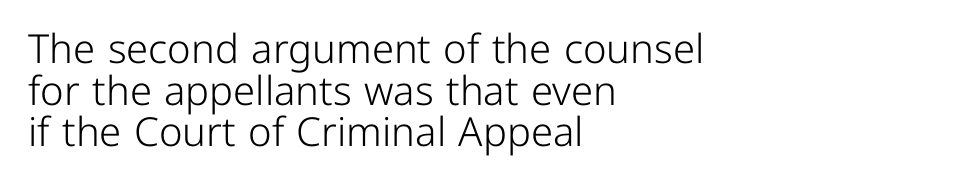
{"serif": "no", "italic": "no", "bold": "no", "weight": "light", "width": "normal", "stroke_contrast": "low", "x_height": "medium", "monospaced": "no", "underline": "no", "align": "left", "line_spacing": "tight", "line_spacing_ratio": 1.04, "letter_spacing": "normal", "letter_spacing_em": 0.0, "glyph_px": 40}
